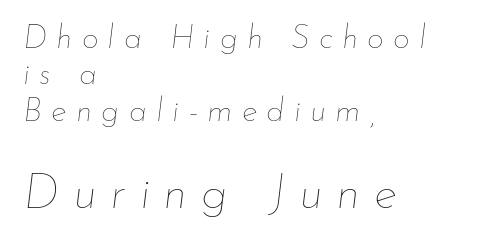
Q: Is the text bold? A: No.
Q: Is the text italic (slanted)? A: Yes, it leans right by about 7 degrees.
Q: Is the text underlined? A: No.
Q: How is the paragraph aligned? A: Left-aligned.
Q: Is the spacing between letters normal or unusually wide? A: Unusually wide.
Q: Is the spacing between lines tight, normal or loose? A: Tight.
Q: Which block of text is set in a larger size, the first (top) or the second (bottom)? A: The second (bottom) one.
Q: Width (condensed, normal, or wide)? A: Normal.
Q: Stroke contrast? A: Low.
Q: x-height? A: Small.
Q: Monospaced? A: No.
